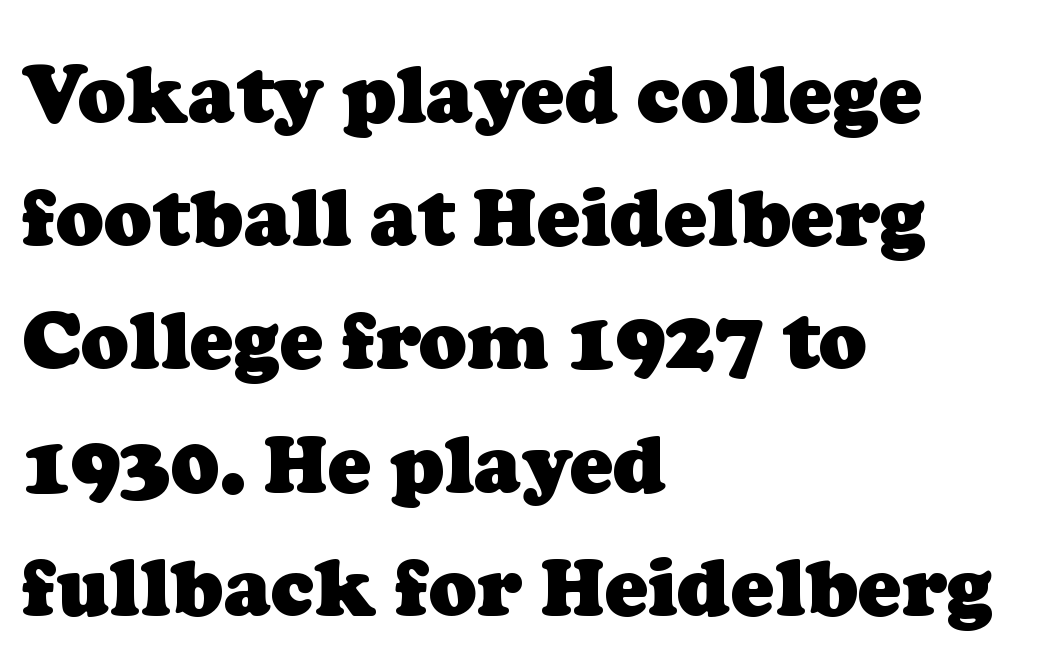
Note the varied advance widths — an 'i' is clearly narrower than an 'm'. Letter spacing: default. Caption: bold face, heavy strokes. Regarding leading, the lines here are spaced in the standard way.
